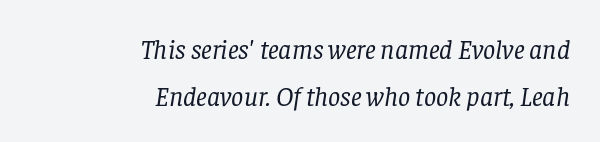
Unbolded letterforms with no extra heft. Nobody drew a line under any word here. Italic: yes, the glyphs are oblique. This rendering uses right alignment, leaving the left contour irregular. Honestly, the letter spacing is just normal — you wouldn't notice it.
